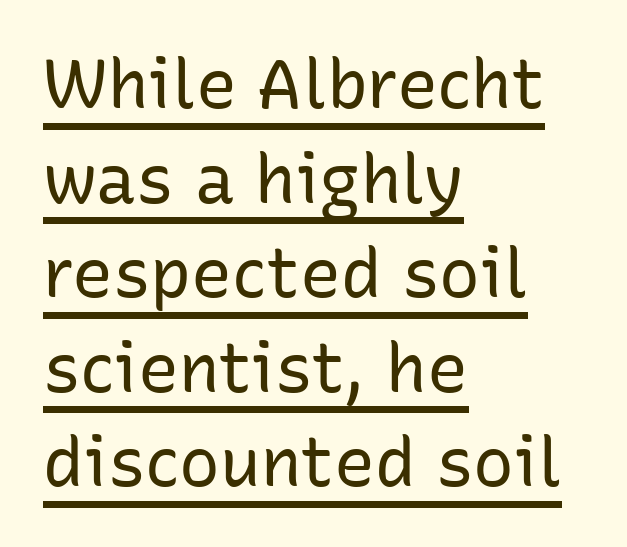
The image shows 68 px regular-weight sans-serif type, upright; set left-aligned, normal line spacing (1.39x), normal letter spacing, underlined; low stroke contrast and a medium x-height.
